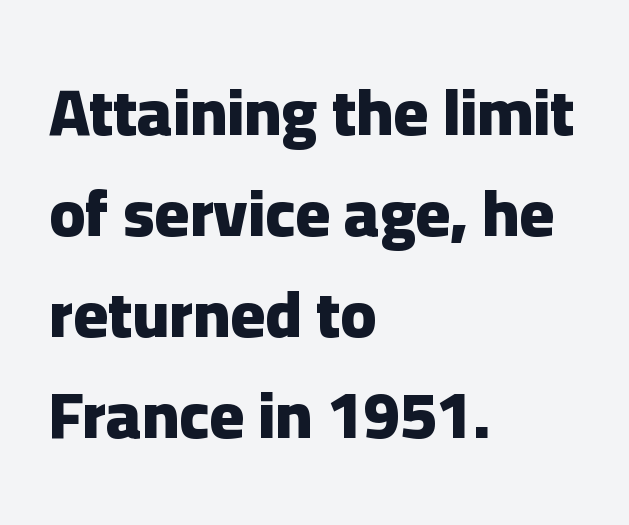
The paragraph has a hard left edge and a soft right edge. Leading matches the norm, producing a regular column. Letters rest on an invisible, unmarked baseline. Varying glyph widths throughout — classic text-font behaviour. Inter-character spacing is left at the font's built-in metrics. The letters are bold, with thick, heavy strokes.
